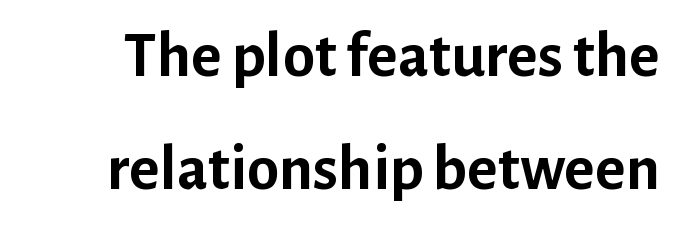
Q: Is the text bold? A: Yes.
Q: Is the text italic (slanted)? A: No, it is upright.
Q: Is the typeface a serif or a sans-serif typeface? A: Sans-serif.
Q: Is the text underlined? A: No.
Q: Is the spacing between letters normal or unusually wide? A: Normal.
Q: Width (condensed, normal, or wide)? A: Normal.
Q: Stroke contrast? A: Low.
Q: x-height? A: Medium.
Q: Monospaced? A: No.
